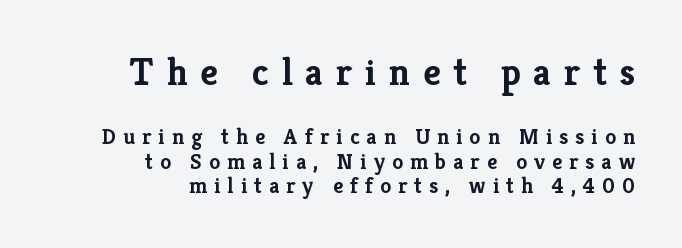
Q: Is the text bold? A: Yes.
Q: Is the text italic (slanted)? A: No, it is upright.
Q: Is the typeface a serif or a sans-serif typeface? A: Serif.
Q: Is the text underlined? A: No.
Q: How is the paragraph aligned? A: Right-aligned.
Q: Is the spacing between letters normal or unusually wide? A: Unusually wide.
Q: Is the spacing between lines tight, normal or loose? A: Tight.
Q: Which block of text is set in a larger size, the first (top) or the second (bottom)? A: The first (top) one.
Q: Width (condensed, normal, or wide)? A: Normal.
Q: Stroke contrast? A: Low.
Q: x-height? A: Medium.
Q: Monospaced? A: No.
